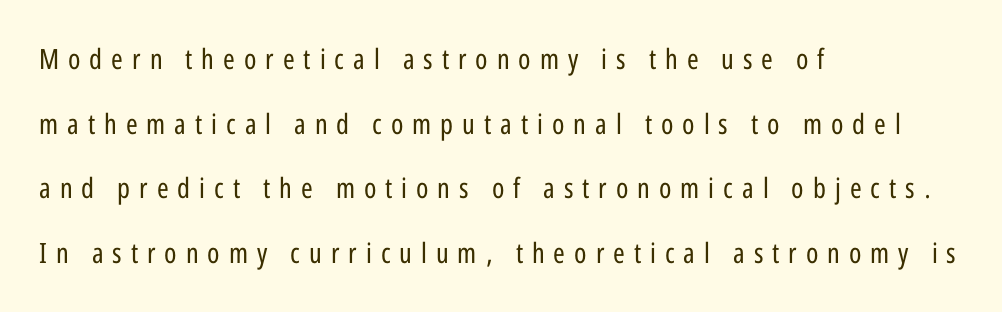
The area under the type is left untouched. The face used here is proportionally spaced, like ordinary book or web type. You can tell it's not italic because the verticals are truly vertical. Is the block centered? No — it sits flush against the left margin. The face looks like a standard text weight, possibly lighter.
